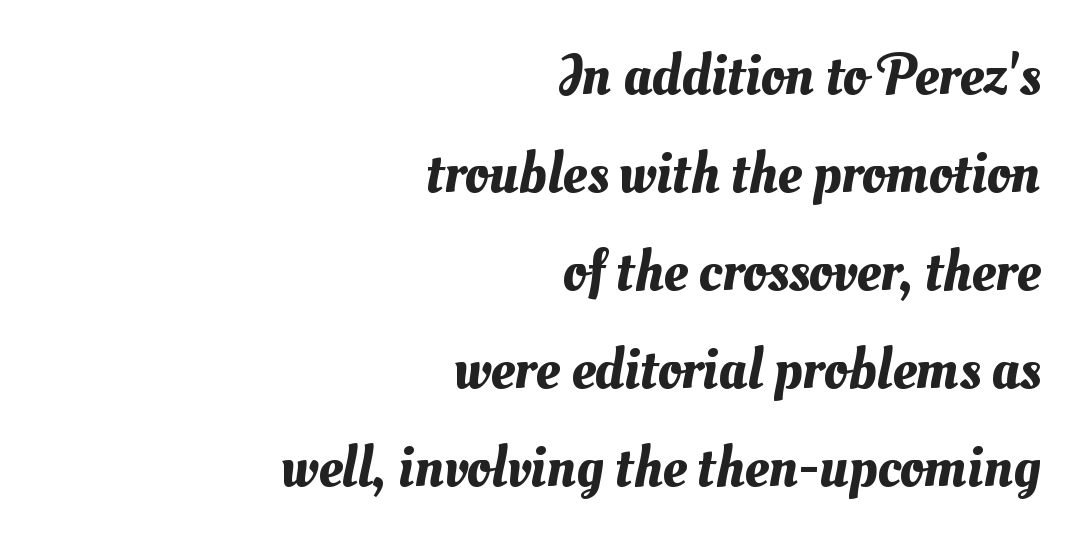
The image shows 59 px text type; set right-aligned, normal line spacing (1.66x), normal letter spacing, not underlined; medium stroke contrast and a small x-height.
